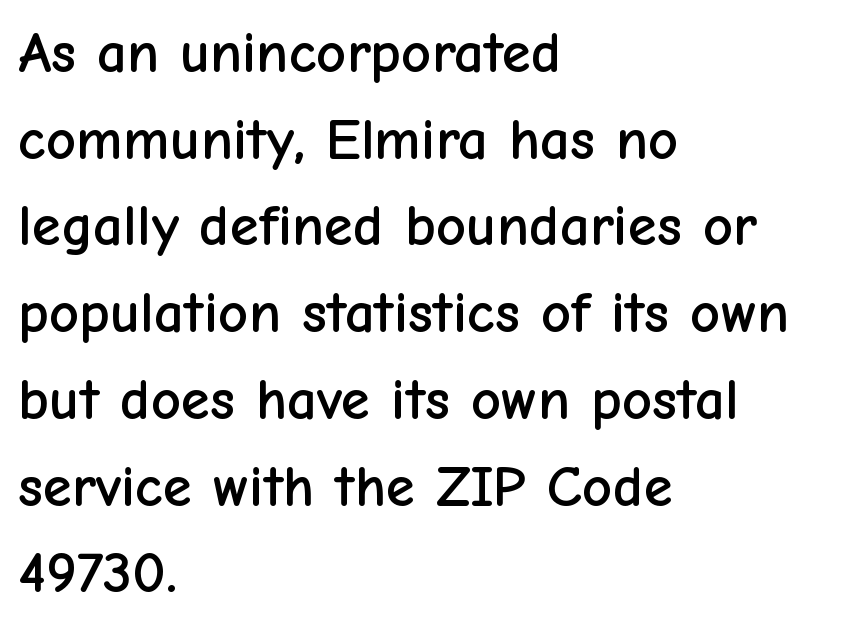
The image shows 59 px sans-serif type, upright; set left-aligned, normal line spacing (1.47x), normal letter spacing, not underlined; low stroke contrast and a medium x-height.
